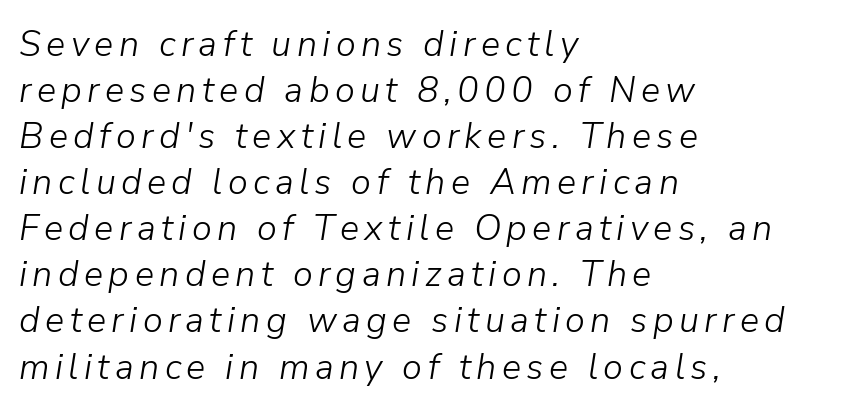
Q: Is the text bold? A: No.
Q: Is the text italic (slanted)? A: Yes, it leans right by about 9 degrees.
Q: Is the text underlined? A: No.
Q: How is the paragraph aligned? A: Left-aligned.
Q: Is the spacing between lines tight, normal or loose? A: Normal.
Q: Width (condensed, normal, or wide)? A: Normal.
Q: Stroke contrast? A: Low.
Q: x-height? A: Medium.
Q: Monospaced? A: No.
